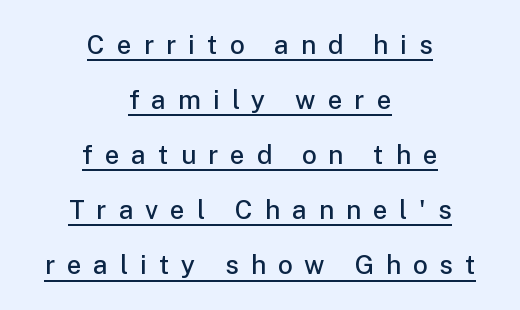
The image shows 26 px text type, upright; set centered, loose line spacing (2.12x), unusually wide letter spacing (+0.46 em), underlined.
